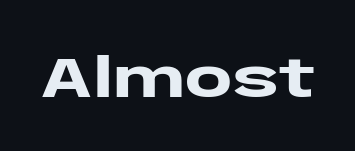
The image shows 57 px heavy, wide sans-serif type, upright; set normal letter spacing, not underlined; low stroke contrast and a large x-height.
